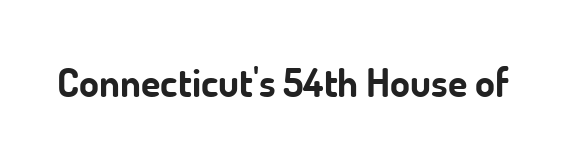
The image shows 40 px bold sans-serif type, upright; set normal letter spacing, not underlined; low stroke contrast and a small x-height.
